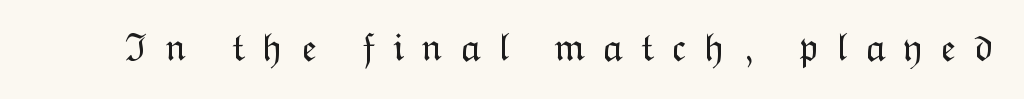
What stands out about the letter spacing? Its width — letters are far apart. Unmarked baselines from the first word to the last. The typeface has the unassuming heft of standard copy or less. Here the designer chose a conventional face with non-uniform glyph widths. Posture: vertical.
